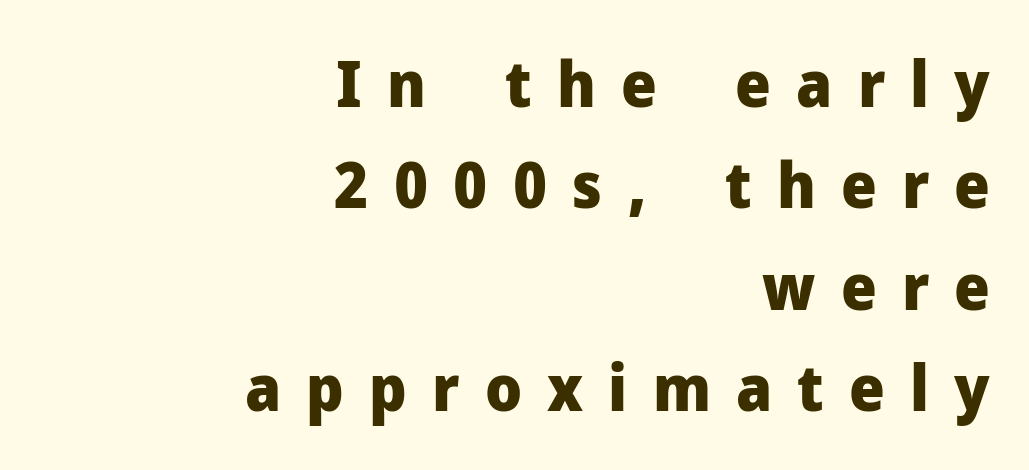
Q: Is the text bold? A: Yes.
Q: Is the text italic (slanted)? A: No, it is upright.
Q: Is the typeface a serif or a sans-serif typeface? A: Sans-serif.
Q: Is the text underlined? A: No.
Q: How is the paragraph aligned? A: Right-aligned.
Q: Is the spacing between letters normal or unusually wide? A: Unusually wide.
Q: Is the spacing between lines tight, normal or loose? A: Normal.
Q: Width (condensed, normal, or wide)? A: Normal.
Q: Stroke contrast? A: Low.
Q: x-height? A: Medium.
Q: Monospaced? A: No.
